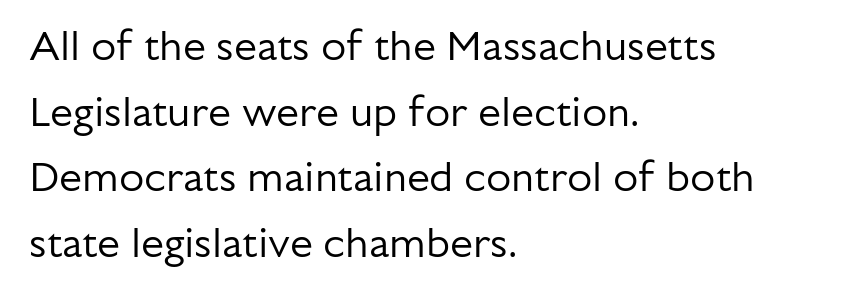
Q: Is the text bold? A: No.
Q: Is the text italic (slanted)? A: No, it is upright.
Q: Is the typeface a serif or a sans-serif typeface? A: Sans-serif.
Q: Is the text underlined? A: No.
Q: How is the paragraph aligned? A: Left-aligned.
Q: Is the spacing between letters normal or unusually wide? A: Normal.
Q: Is the spacing between lines tight, normal or loose? A: Normal.
Q: Width (condensed, normal, or wide)? A: Normal.
Q: Stroke contrast? A: Low.
Q: x-height? A: Medium.
Q: Monospaced? A: No.
